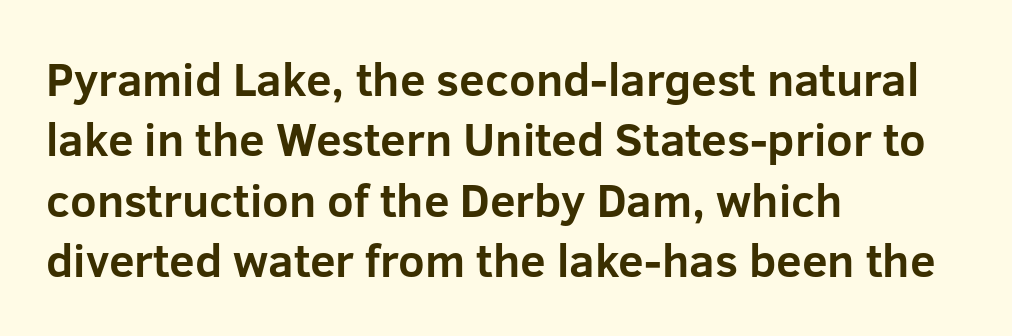
{"serif": "no", "italic": "no", "bold": "yes", "weight": "bold", "width": "normal", "stroke_contrast": "low", "x_height": "medium", "monospaced": "no", "underline": "no", "align": "left", "line_spacing": "normal", "line_spacing_ratio": 1.31, "letter_spacing": "normal", "letter_spacing_em": 0.0, "glyph_px": 46}
